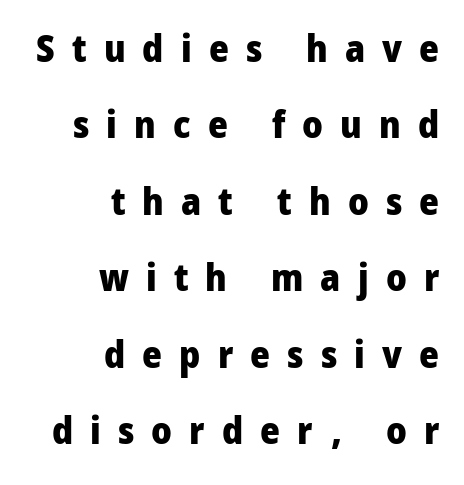
The image shows 38 px heavy, condensed sans-serif type, upright; set right-aligned, loose line spacing (2.01x), unusually wide letter spacing (+0.45 em), not underlined; low stroke contrast and a large x-height.
